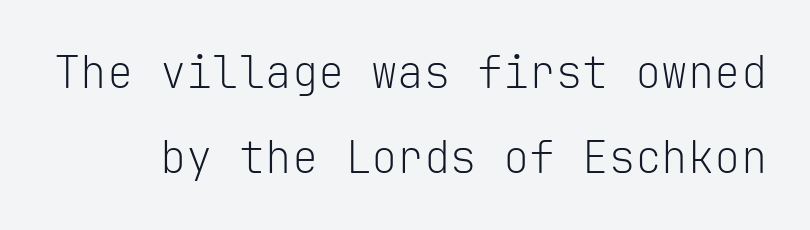
The image shows 44 px light sans-serif type, upright, monospaced; set loose line spacing (1.93x), normal letter spacing, not underlined; low stroke contrast and a medium x-height.
